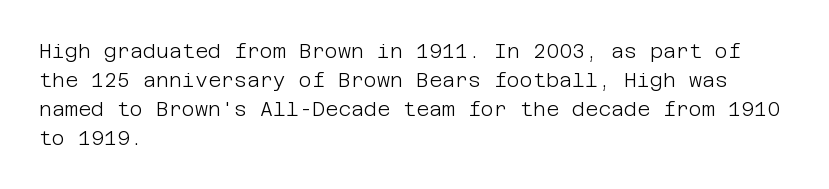
The image shows 20 px text type, upright; set left-aligned, normal line spacing (1.45x), normal letter spacing, not underlined.
